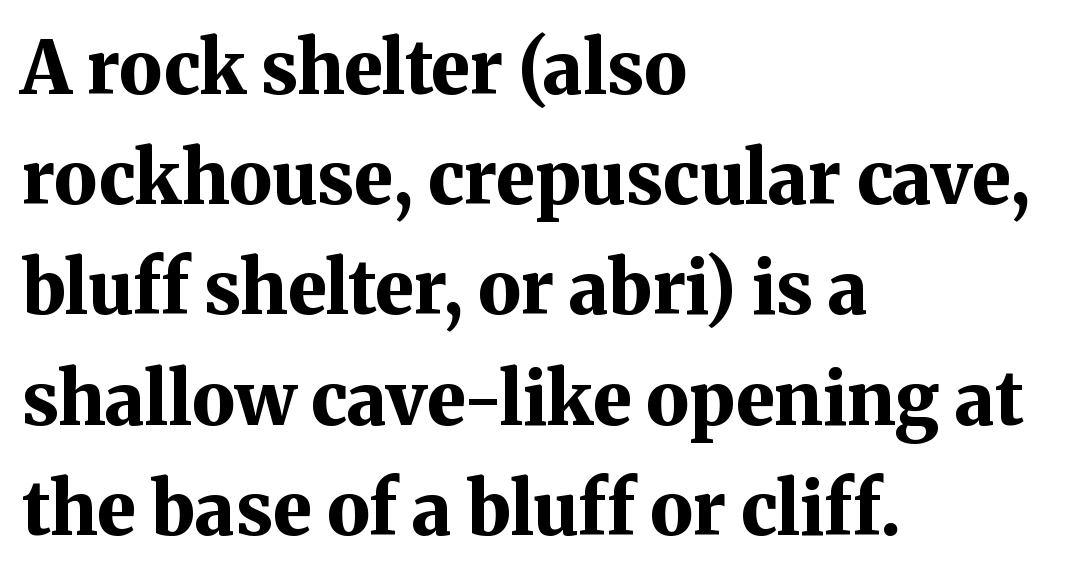
Proportional: the letters do not fall into vertical columns. Casual observation: everything's shoved over to the left. Notice how the stems are strictly vertical — no italics here. Summary of vertical rhythm: regular, with standard interline spacing. Does the type have serifs? Yes, each stem ends in a small foot. Heavy, bold letterforms.
